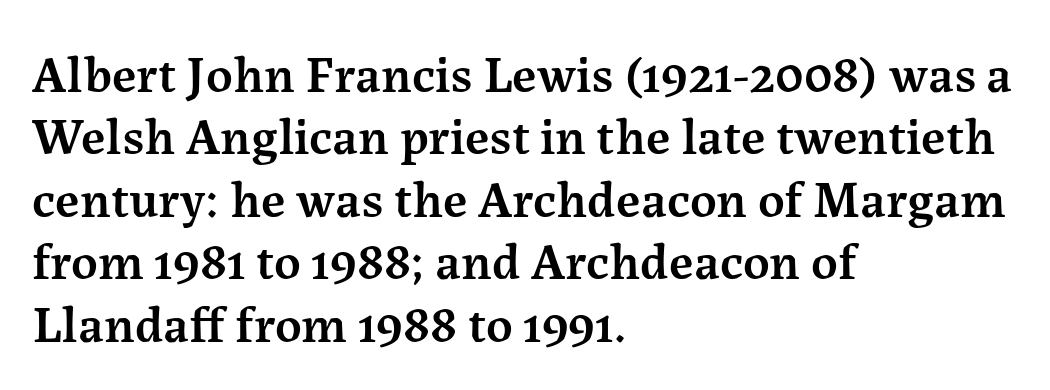
{"serif": "yes", "italic": "no", "bold": "semi", "weight": "semibold", "width": "normal", "stroke_contrast": "medium", "x_height": "medium", "monospaced": "no", "underline": "no", "align": "left", "line_spacing_ratio": 1.2, "letter_spacing": "normal", "letter_spacing_em": 0.0, "glyph_px": 52}
